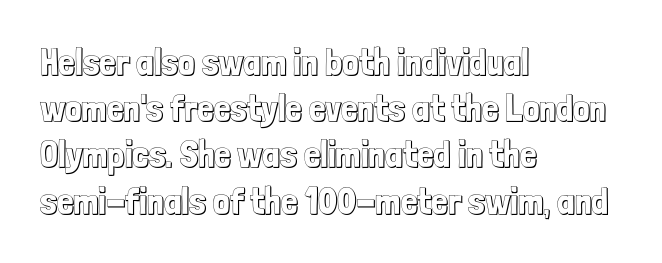
Typeset ragged right — the left edge is the straight one. Unlike italic type, these characters show no tilt at all. A typesetter would call this zero additional tracking. Horizontal bands of white between lines are of average thickness. Nobody drew a line under any word here.
